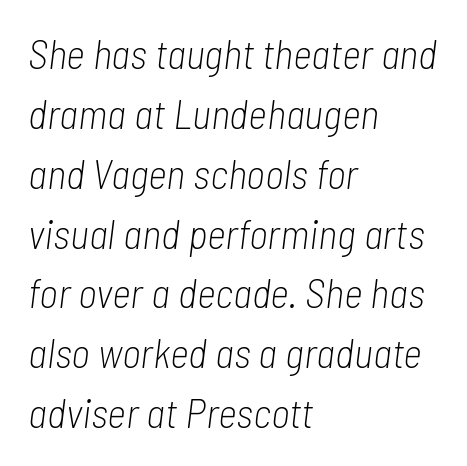
Q: Is the text bold? A: No.
Q: Is the text italic (slanted)? A: Yes, it leans right by about 7 degrees.
Q: Is the text underlined? A: No.
Q: How is the paragraph aligned? A: Left-aligned.
Q: Is the spacing between letters normal or unusually wide? A: Normal.
Q: Is the spacing between lines tight, normal or loose? A: Normal.
Q: Width (condensed, normal, or wide)? A: Condensed.
Q: Stroke contrast? A: Low.
Q: x-height? A: Medium.
Q: Monospaced? A: No.
